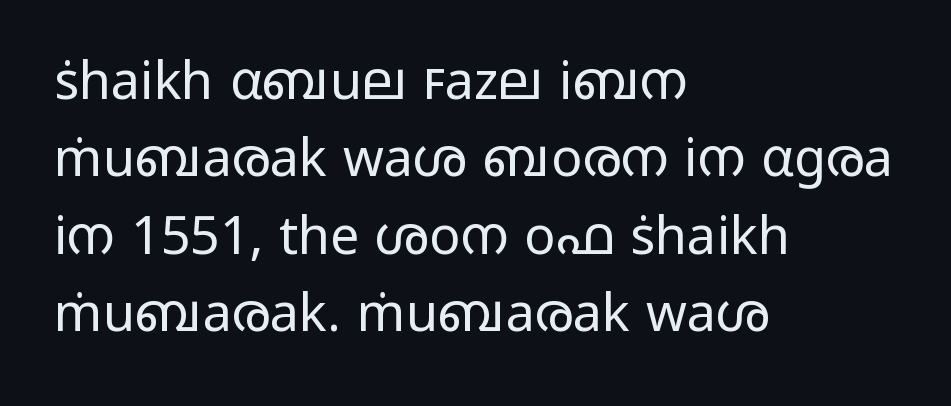
Q: Is the text bold? A: No.
Q: Is the text italic (slanted)? A: No, it is upright.
Q: Is the typeface a serif or a sans-serif typeface? A: Sans-serif.
Q: Is the text underlined? A: No.
Q: How is the paragraph aligned? A: Left-aligned.
Q: Is the spacing between letters normal or unusually wide? A: Normal.
Q: Is the spacing between lines tight, normal or loose? A: Normal.
Q: Width (condensed, normal, or wide)? A: Wide.
Q: Stroke contrast? A: Low.
Q: x-height? A: Medium.
Q: Monospaced? A: No.
